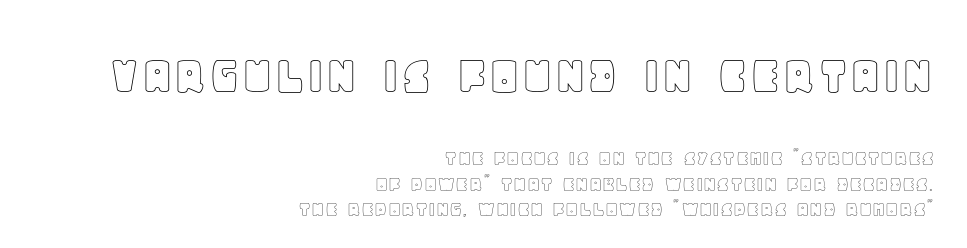
{"italic": "no", "width": "normal", "x_height": "large", "monospaced": "no", "underline": "no", "align": "right", "line_spacing": "tight", "line_spacing_ratio": 1.1, "letter_spacing": "normal", "letter_spacing_em": 0.0, "larger_block": "first", "size_ratio": 2.48, "glyph_px": 57}
